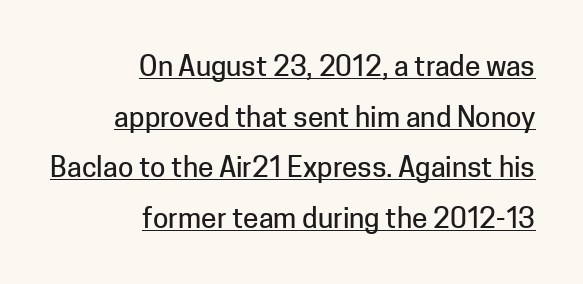
Emphasis is given by a line drawn under the lettering. Words appear dense and cohesive because spacing is normal. The axis of the letterforms is exactly vertical. These lines are rendered in a variable-pitch font. The designer went with a sans here, leaving each stem footless.
